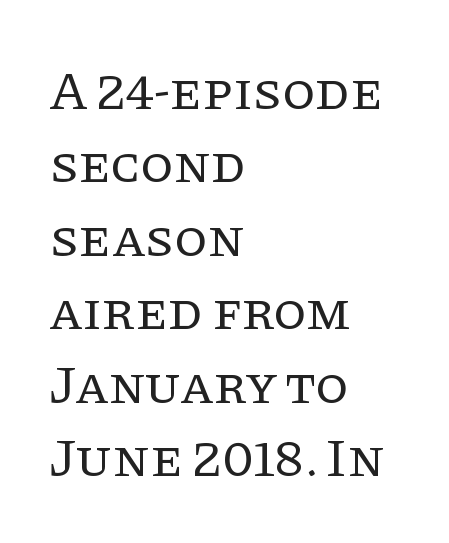
{"serif": "yes", "italic": "no", "bold": "no", "weight": "regular", "width": "normal", "stroke_contrast": "low", "x_height": "large", "monospaced": "no", "underline": "no", "align": "left", "line_spacing": "normal", "line_spacing_ratio": 1.36, "letter_spacing": "normal", "letter_spacing_em": 0.0, "glyph_px": 54}
